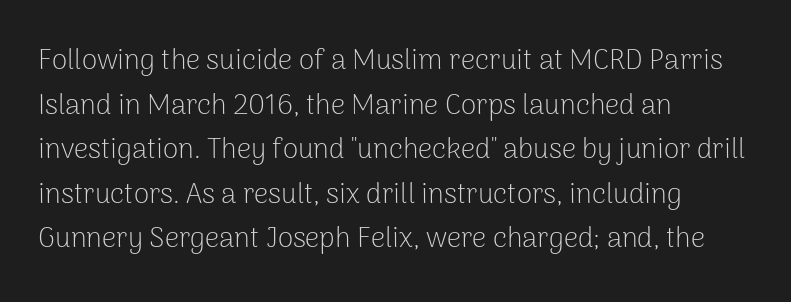
{"serif": "no", "italic": "no", "bold": "no", "weight": "light", "width": "normal", "stroke_contrast": "low", "x_height": "medium", "monospaced": "no", "underline": "no", "align": "left", "line_spacing": "normal", "line_spacing_ratio": 1.59, "letter_spacing": "normal", "letter_spacing_em": 0.0, "glyph_px": 28}
